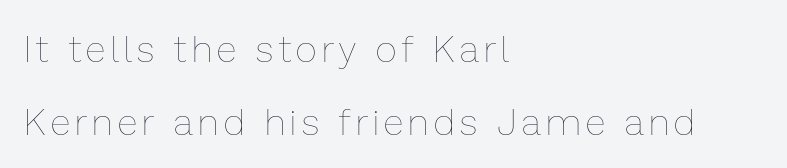
{"italic": "no", "bold": "no", "weight": "thin", "width": "normal", "stroke_contrast": "low", "x_height": "medium", "monospaced": "no", "underline": "no", "align": "left", "line_spacing": "loose", "line_spacing_ratio": 1.96, "glyph_px": 37}
